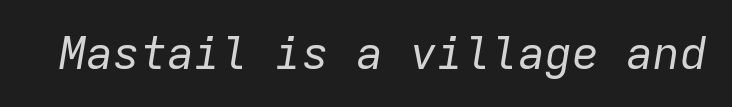
Q: Is the text bold? A: No.
Q: Is the text italic (slanted)? A: Yes, it leans right by about 9 degrees.
Q: Is the text underlined? A: No.
Q: Is the spacing between letters normal or unusually wide? A: Normal.
Q: Width (condensed, normal, or wide)? A: Normal.
Q: Stroke contrast? A: Low.
Q: x-height? A: Medium.
Q: Monospaced? A: Yes.
